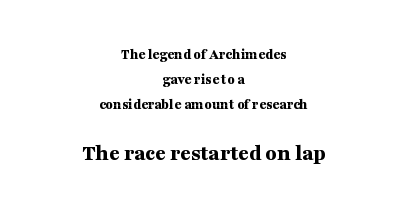
The image shows 23 px bold type, upright; set centered, normal line spacing (1.67x), normal letter spacing, not underlined; the second (bottom) block is 1.53x larger.
